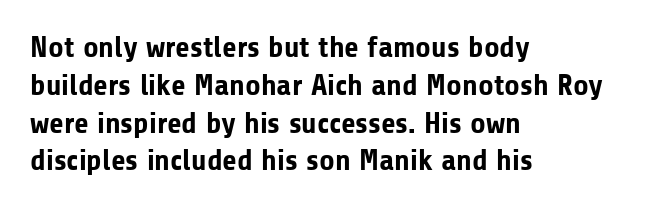
The image shows 30 px bold sans-serif type, upright; set left-aligned, normal line spacing (1.26x), normal letter spacing, not underlined; low stroke contrast and a medium x-height.
